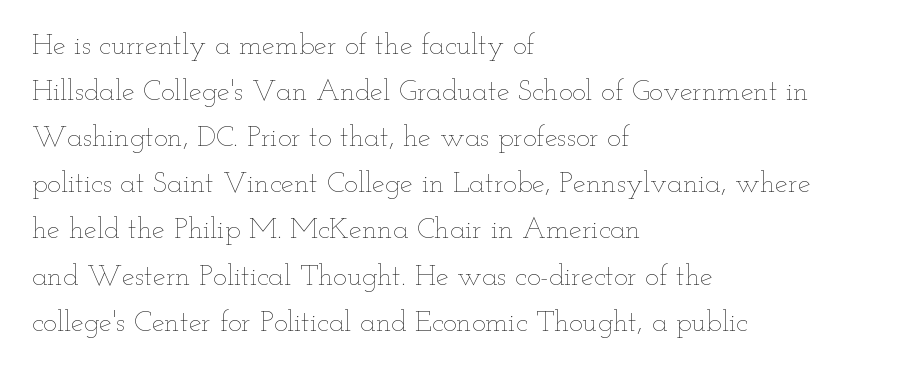
{"italic": "no", "bold": "no", "weight": "thin", "width": "wide", "stroke_contrast": "low", "x_height": "small", "monospaced": "no", "underline": "no", "align": "left", "line_spacing": "normal", "line_spacing_ratio": 1.59, "letter_spacing": "normal", "letter_spacing_em": 0.0, "glyph_px": 29}
